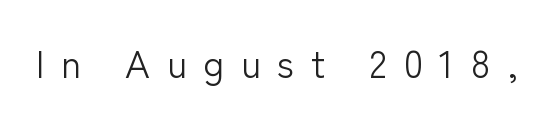
The image shows 38 px light sans-serif type, upright; set unusually wide letter spacing (+0.44 em), not underlined; low stroke contrast and a medium x-height.
